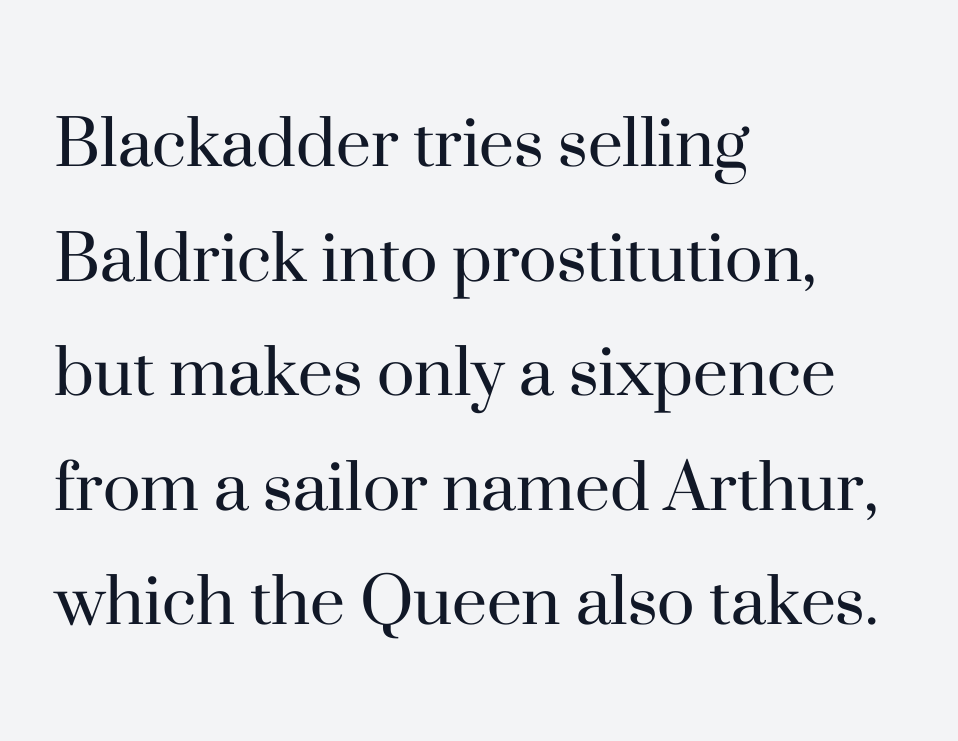
{"serif": "yes", "italic": "no", "bold": "no", "weight": "regular", "width": "normal", "stroke_contrast": "high", "x_height": "small", "monospaced": "no", "underline": "no", "align": "left", "line_spacing": "normal", "line_spacing_ratio": 1.45, "letter_spacing": "normal", "letter_spacing_em": 0.0, "glyph_px": 79}
